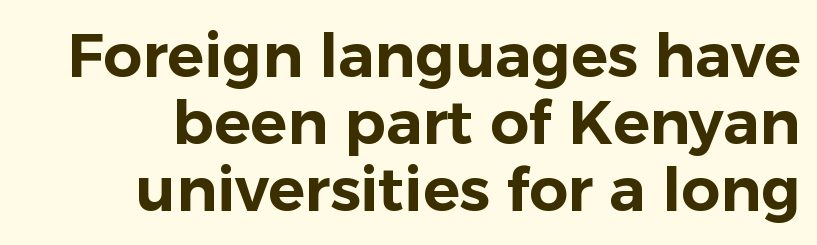
Q: Is the text italic (slanted)? A: No, it is upright.
Q: Is the typeface a serif or a sans-serif typeface? A: Sans-serif.
Q: Is the text underlined? A: No.
Q: How is the paragraph aligned? A: Right-aligned.
Q: Is the spacing between letters normal or unusually wide? A: Normal.
Q: Is the spacing between lines tight, normal or loose? A: Tight.
Q: Width (condensed, normal, or wide)? A: Normal.
Q: Stroke contrast? A: Low.
Q: x-height? A: Medium.
Q: Monospaced? A: No.
